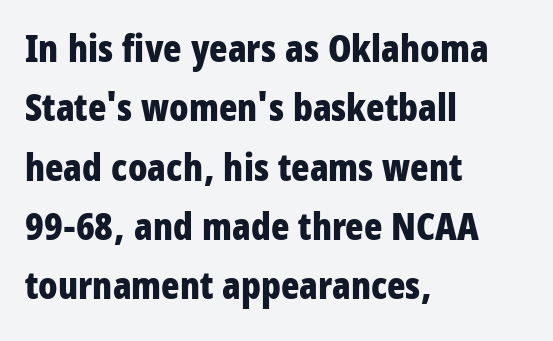
{"serif": "no", "italic": "no", "bold": "yes", "weight": "bold", "width": "condensed", "stroke_contrast": "low", "x_height": "large", "monospaced": "no", "underline": "no", "align": "left", "line_spacing": "normal", "line_spacing_ratio": 1.56, "letter_spacing": "normal", "letter_spacing_em": 0.0, "glyph_px": 38}
